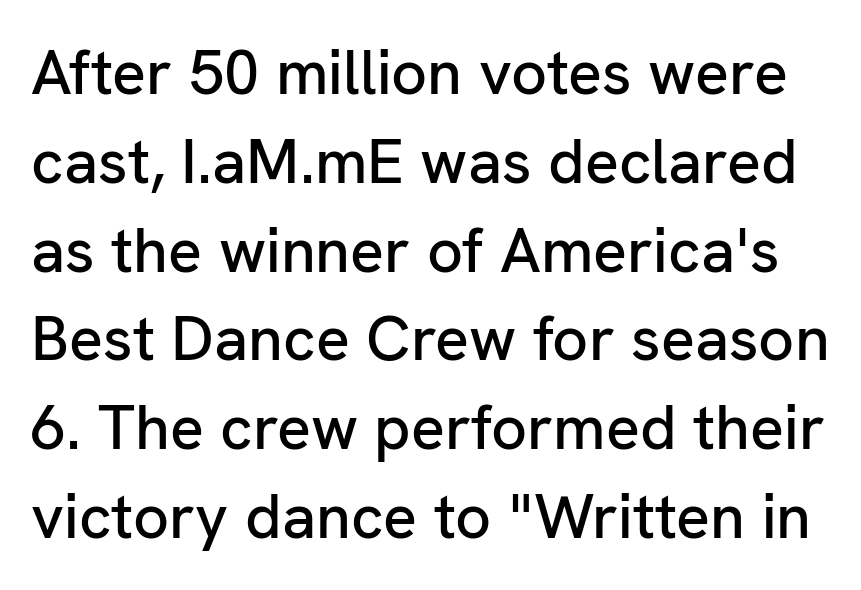
{"serif": "no", "italic": "no", "width": "normal", "stroke_contrast": "low", "x_height": "medium", "monospaced": "no", "underline": "no", "line_spacing": "normal", "line_spacing_ratio": 1.41, "letter_spacing": "normal", "letter_spacing_em": 0.0, "glyph_px": 63}
